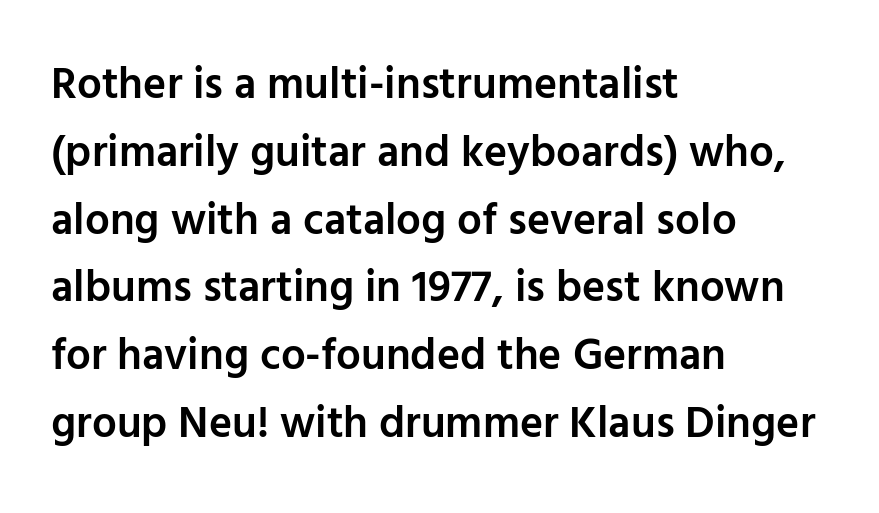
There is no visible air inserted between adjacent glyphs. The rendering uses natural spacing where letterforms have individual widths. No italicization has been applied; the sample stays upright. Each row of text sits above clean, open space.
